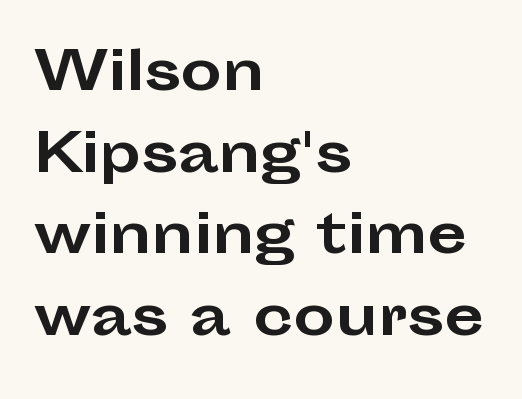
This sample has the flowing, uneven cadence of proportional lettering. This is heavy type, rendered in bold. The horizontal fit of the characters is conventional and even. A typesetter would call this leading conventional body-copy spacing.
